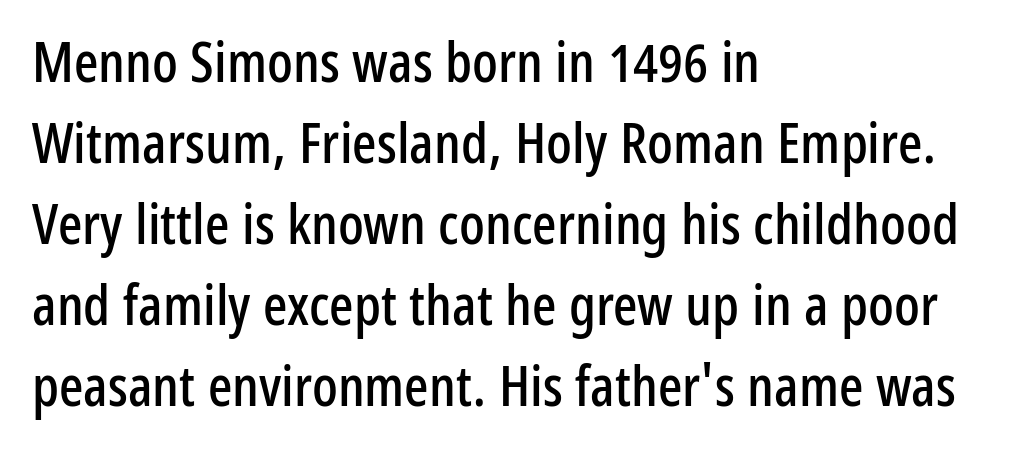
Standard letterfit; no display-style spreading of the glyphs. Every character sits straight up, as roman type does. Successive baselines arrive at the customary interval. Layout note: lines flush left.
